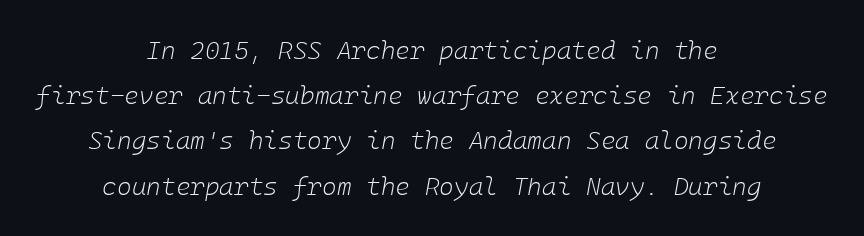
{"italic": "yes", "lean": "right", "slant_degrees": 10, "bold": "no", "underline": "no", "align": "center", "line_spacing_ratio": 1.81, "letter_spacing": "normal", "letter_spacing_em": 0.0, "glyph_px": 25}
